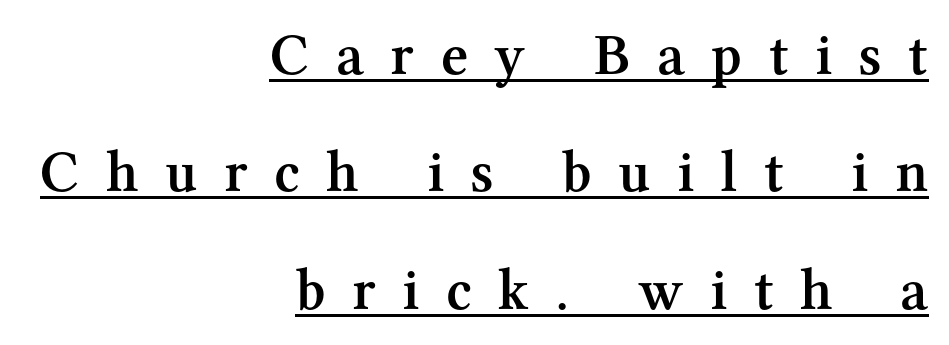
The block of text is sparse from top to bottom, with ample space between rows. The axis of the letterforms is exactly vertical. If you drew a ruler down the right edge, every line would touch it. The horizontal fit of the characters is loose and conspicuously gappy.
